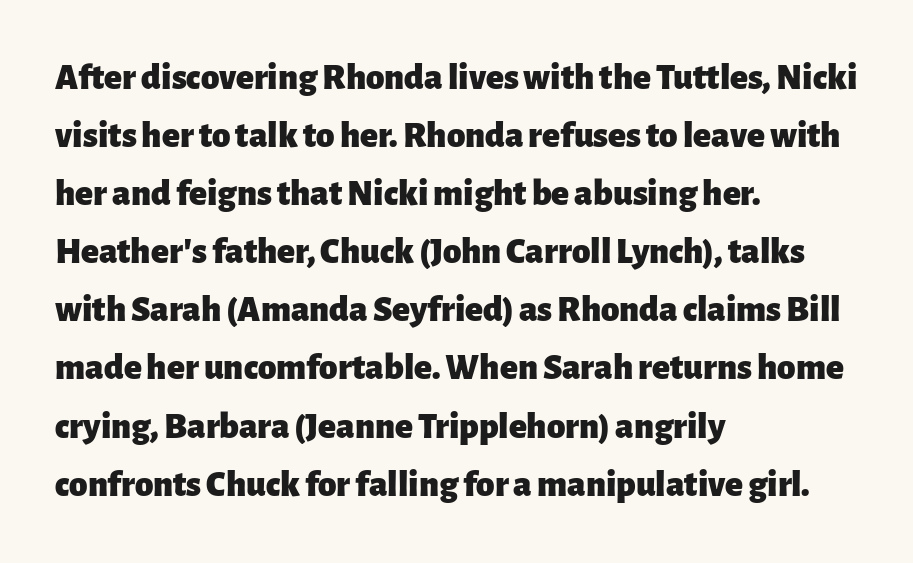
Q: Is the text bold? A: Yes.
Q: Is the text italic (slanted)? A: No, it is upright.
Q: Is the typeface a serif or a sans-serif typeface? A: Sans-serif.
Q: Is the text underlined? A: No.
Q: How is the paragraph aligned? A: Left-aligned.
Q: Is the spacing between letters normal or unusually wide? A: Normal.
Q: Is the spacing between lines tight, normal or loose? A: Normal.
Q: Width (condensed, normal, or wide)? A: Normal.
Q: Stroke contrast? A: Low.
Q: x-height? A: Medium.
Q: Monospaced? A: No.
